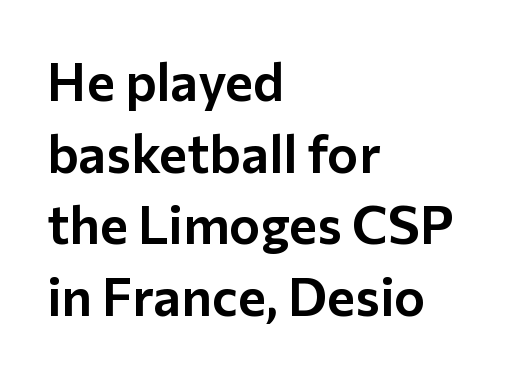
The image shows 53 px sans-serif type, upright; set left-aligned, normal line spacing (1.35x), normal letter spacing, not underlined; low stroke contrast and a medium x-height.
